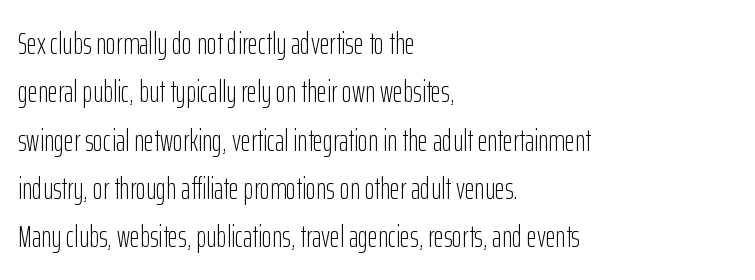
Q: Is the text bold? A: No.
Q: Is the text italic (slanted)? A: No, it is upright.
Q: Is the typeface a serif or a sans-serif typeface? A: Sans-serif.
Q: Is the text underlined? A: No.
Q: How is the paragraph aligned? A: Left-aligned.
Q: Is the spacing between letters normal or unusually wide? A: Normal.
Q: Is the spacing between lines tight, normal or loose? A: Normal.
Q: Width (condensed, normal, or wide)? A: Condensed.
Q: Stroke contrast? A: Low.
Q: x-height? A: Medium.
Q: Monospaced? A: No.
